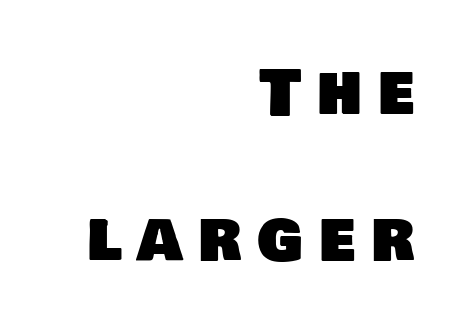
Unmarked baselines from the first word to the last. Typeset ragged left — the right edge is the straight one. These lines are rendered in a variable-pitch font. The characters display no serif detailing; their extremities are plain. The tracking reads as deliberately expanded to a designer's eye.
